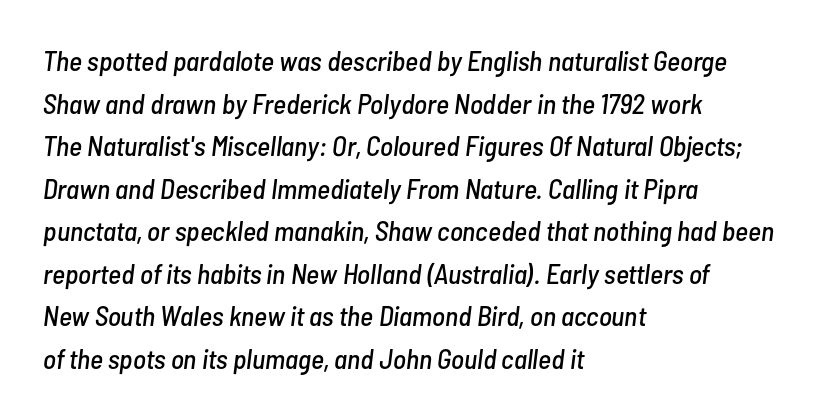
{"italic": "yes", "lean": "right", "slant_degrees": 7, "width": "condensed", "stroke_contrast": "low", "x_height": "medium", "monospaced": "no", "underline": "no", "align": "left", "line_spacing": "normal", "line_spacing_ratio": 1.52, "letter_spacing": "normal", "letter_spacing_em": 0.0, "glyph_px": 28}
